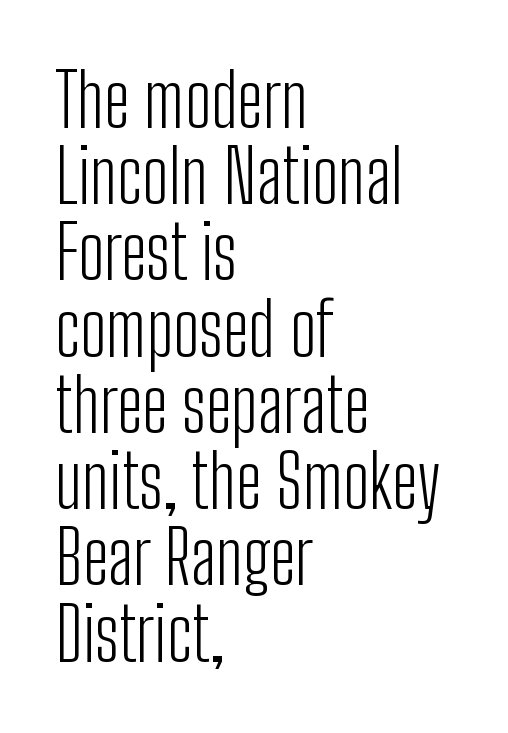
{"serif": "no", "italic": "no", "bold": "no", "weight": "light", "width": "condensed", "stroke_contrast": "low", "x_height": "medium", "monospaced": "no", "underline": "no", "align": "left", "line_spacing": "tight", "line_spacing_ratio": 1.03, "letter_spacing": "normal", "letter_spacing_em": 0.0, "glyph_px": 74}
